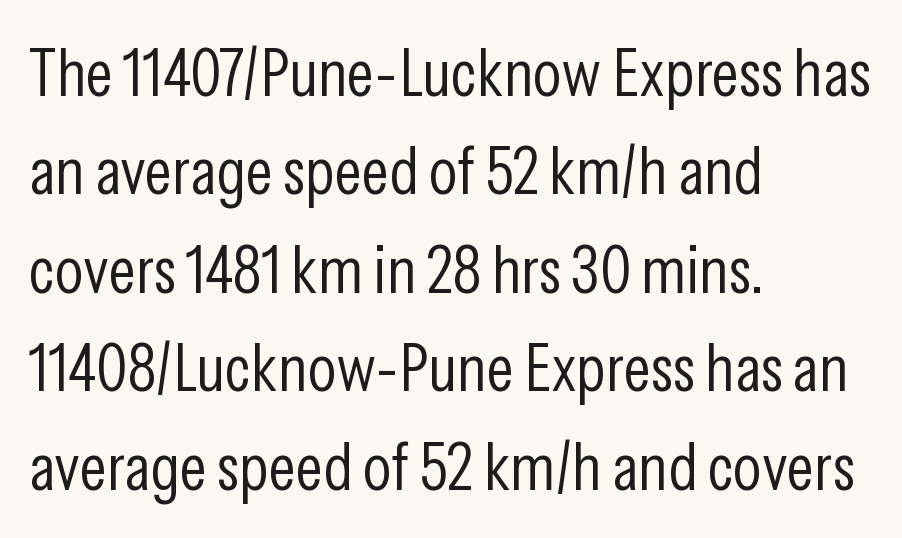
The strokes are not fattened; the text isn't bold. Is this a sans? Yes — the strokes have no serifs. Leading: standard. Any mark beneath the type? The region is blank. How are the letters spaced? Ordinarily, with no added tracking.
